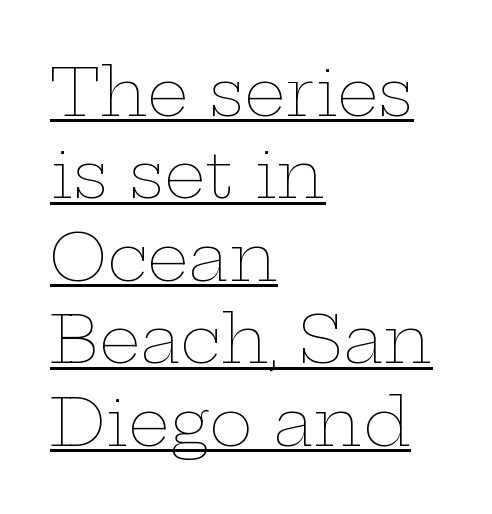
{"italic": "no", "bold": "no", "weight": "thin", "width": "wide", "stroke_contrast": "low", "x_height": "medium", "monospaced": "no", "underline": "yes", "align": "left", "line_spacing": "normal", "line_spacing_ratio": 1.25, "letter_spacing": "normal", "letter_spacing_em": 0.0, "glyph_px": 66}
